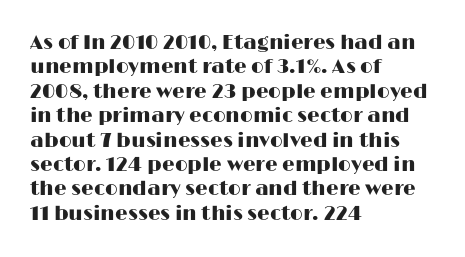
The image shows 20 px text type, upright; set left-aligned, line spacing 1.22x, normal letter spacing, not underlined.
